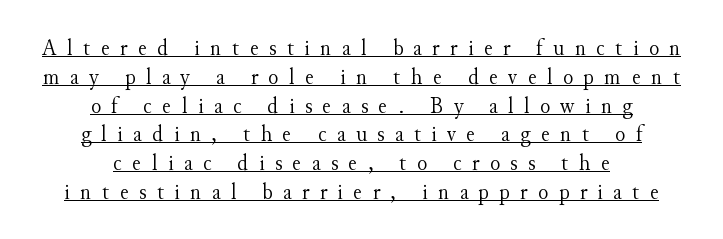
The image shows 24 px text type, upright; set centered, line spacing 1.2x, unusually wide letter spacing (+0.43 em), underlined.
